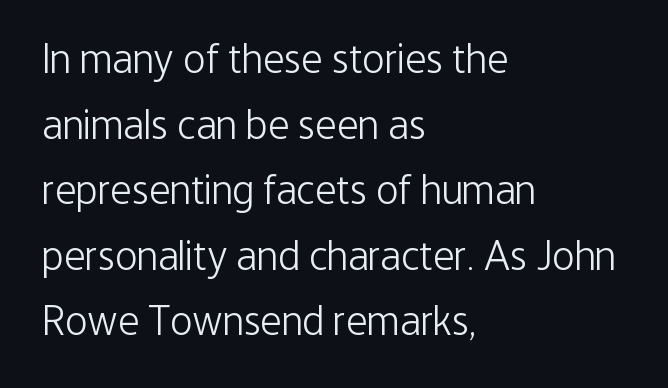
This block has exactly the height ordinary leading produces. The zone under the glyphs is completely vacant. A student would call this left alignment; a typographer would say flush left, rag right. The lettering holds an erect, upright posture throughout. Stems here are at most as thick as an everyday book face. To sum up the face: it is a sans, with no serifs.
